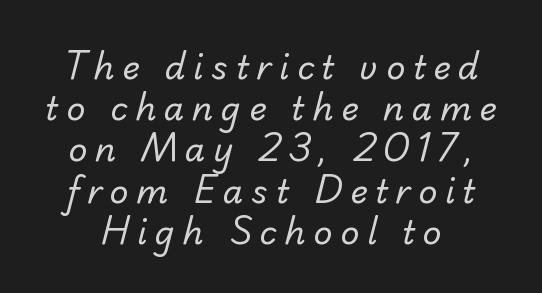
Q: Is the text bold? A: No.
Q: Is the typeface a serif or a sans-serif typeface? A: Sans-serif.
Q: Is the text underlined? A: No.
Q: Is the spacing between letters normal or unusually wide? A: Unusually wide.
Q: Is the spacing between lines tight, normal or loose? A: Normal.
Q: Width (condensed, normal, or wide)? A: Normal.
Q: Stroke contrast? A: Low.
Q: x-height? A: Small.
Q: Monospaced? A: No.
